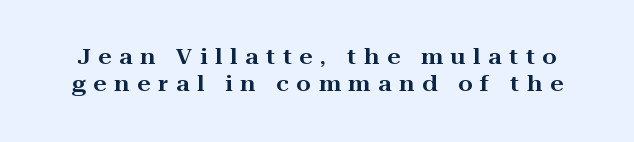
The image shows 21 px text type, upright; set normal line spacing (1.29x), unusually wide letter spacing (+0.37 em), not underlined.
